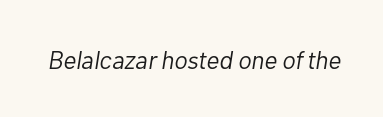
The image shows 25 px text type, italic (leaning right); set normal letter spacing, not underlined.
